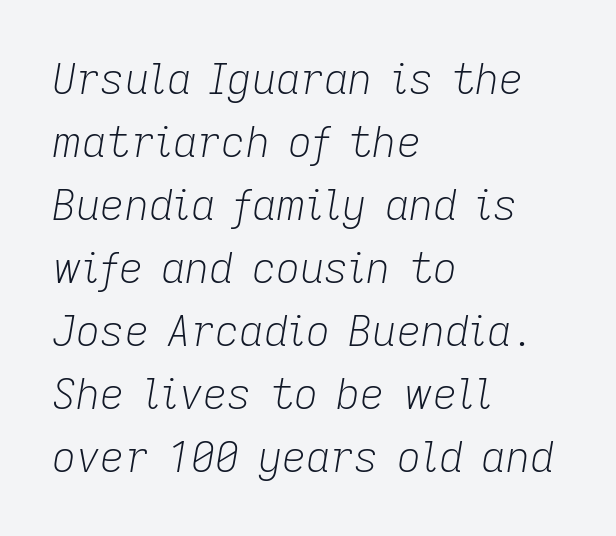
Underline: absent. How are the letters spaced? Ordinarily, with no added tracking. The typesetting does not lean heavy: it is not bold. Varying glyph widths throughout — classic text-font behaviour. The font's italic variant was chosen for this text.
